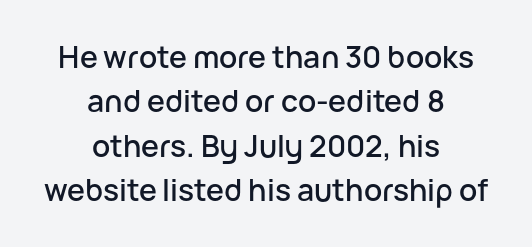
{"serif": "no", "italic": "no", "width": "normal", "stroke_contrast": "low", "x_height": "medium", "monospaced": "no", "underline": "no", "align": "center", "line_spacing": "normal", "line_spacing_ratio": 1.48, "letter_spacing": "normal", "letter_spacing_em": 0.0, "glyph_px": 30}
